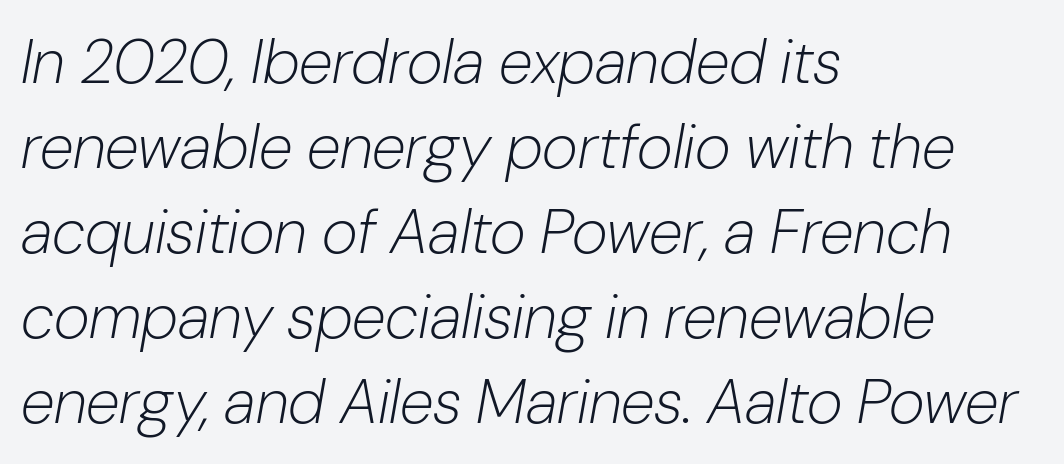
Q: Is the text bold? A: No.
Q: Is the text italic (slanted)? A: Yes, it leans right by about 10 degrees.
Q: Is the text underlined? A: No.
Q: How is the paragraph aligned? A: Left-aligned.
Q: Is the spacing between letters normal or unusually wide? A: Normal.
Q: Is the spacing between lines tight, normal or loose? A: Normal.
Q: Width (condensed, normal, or wide)? A: Normal.
Q: Stroke contrast? A: Low.
Q: x-height? A: Medium.
Q: Monospaced? A: No.
